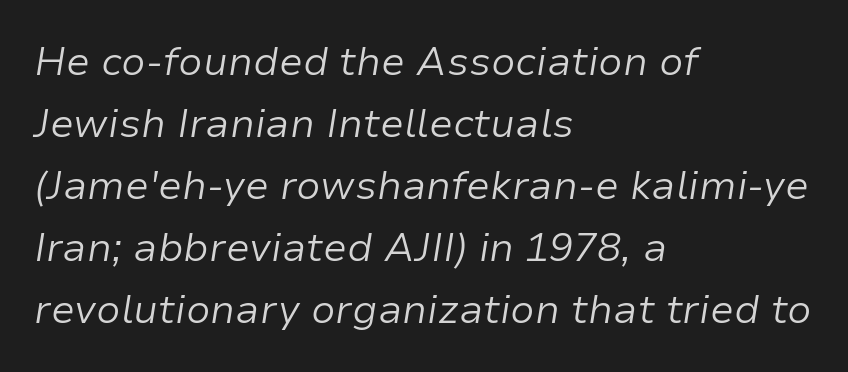
Q: Is the text bold? A: No.
Q: Is the text italic (slanted)? A: Yes, it leans right by about 9 degrees.
Q: Is the text underlined? A: No.
Q: How is the paragraph aligned? A: Left-aligned.
Q: Is the spacing between letters normal or unusually wide? A: Normal.
Q: Is the spacing between lines tight, normal or loose? A: Normal.
Q: Width (condensed, normal, or wide)? A: Normal.
Q: Stroke contrast? A: Low.
Q: x-height? A: Medium.
Q: Monospaced? A: No.
